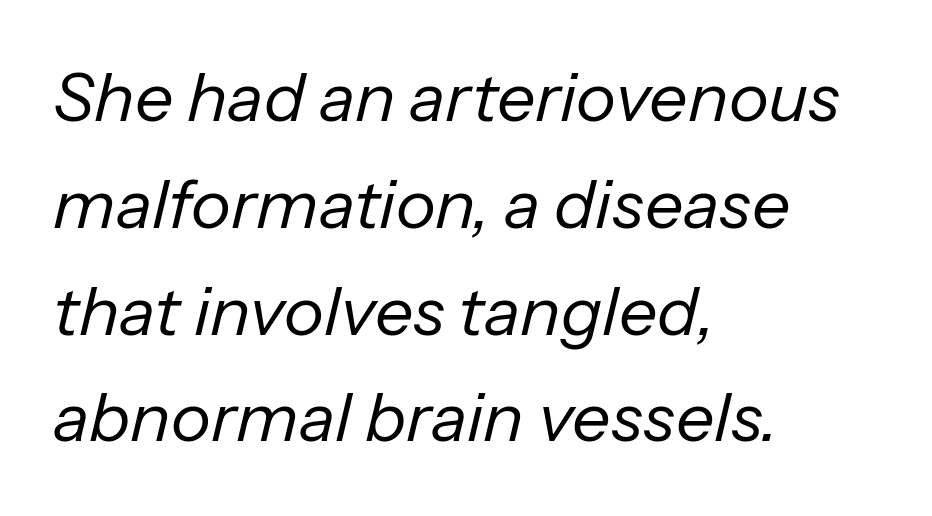
Evenly set lines give the paragraph a standard silhouette. A student would call this left alignment; a typographer would say flush left, rag right. These lines are rendered in a variable-pitch font. Standard letterfit; no display-style spreading of the glyphs. Nothing heavy about these letters — not bold at all.
